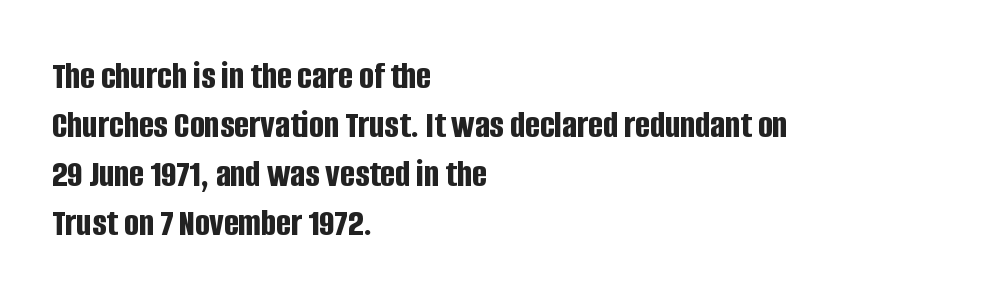
The image shows 39 px bold, condensed sans-serif type, upright; set left-aligned, normal line spacing (1.26x), normal letter spacing, not underlined; low stroke contrast and a large x-height.
